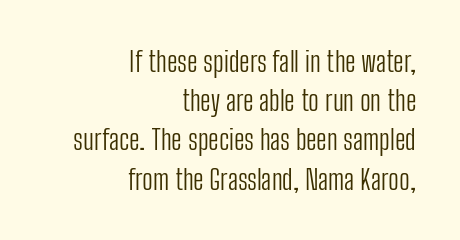
When letters stand straight like this, we call the style roman or upright. Horizontally, the lines are justified to the trailing edge only. On a weight scale, this lands at 450 or below. These lines sit exactly where default settings would place them. The font family rendered here belongs to the sans-serif group.
